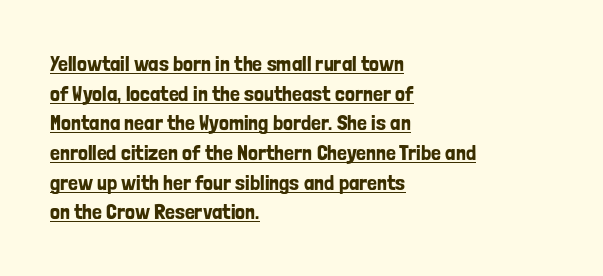
The image shows 22 px text type, upright; set left-aligned, normal line spacing (1.35x), normal letter spacing, underlined.
